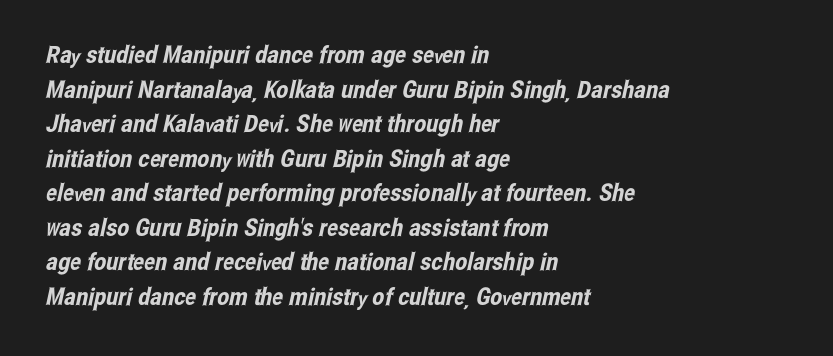
{"underline": "no", "align": "left", "line_spacing": "normal", "line_spacing_ratio": 1.44, "letter_spacing": "normal", "letter_spacing_em": 0.0, "glyph_px": 24}
